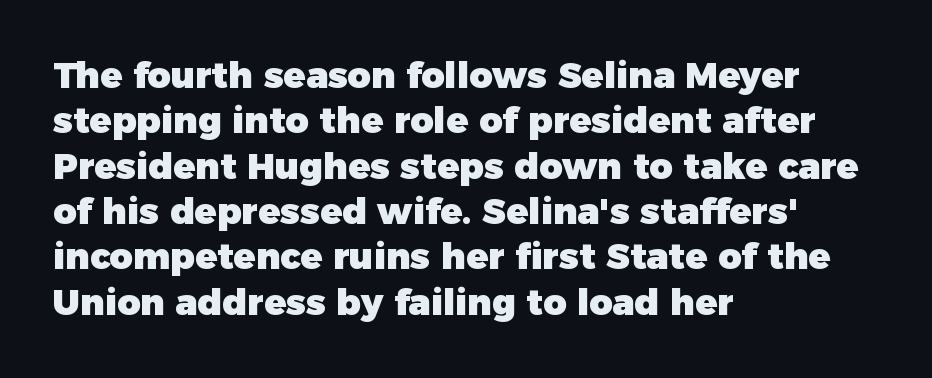
Q: Is the text bold? A: Yes.
Q: Is the text italic (slanted)? A: No, it is upright.
Q: Is the typeface a serif or a sans-serif typeface? A: Sans-serif.
Q: Is the text underlined? A: No.
Q: How is the paragraph aligned? A: Left-aligned.
Q: Is the spacing between letters normal or unusually wide? A: Normal.
Q: Is the spacing between lines tight, normal or loose? A: Normal.
Q: Width (condensed, normal, or wide)? A: Normal.
Q: Stroke contrast? A: Low.
Q: x-height? A: Medium.
Q: Monospaced? A: No.
